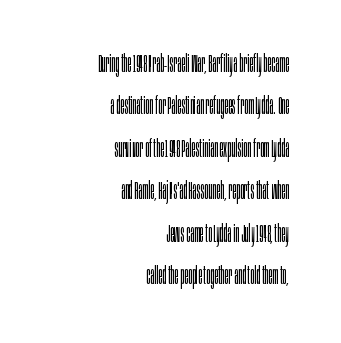
The image shows 24 px text type, upright; set right-aligned, line spacing 1.77x, normal letter spacing, not underlined.
